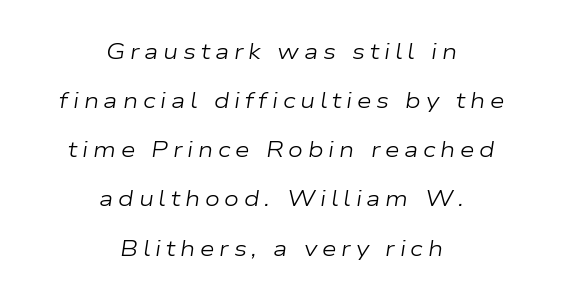
The image shows 21 px text type, italic (leaning right); set centered, loose line spacing (2.34x), unusually wide letter spacing (+0.23 em), not underlined.
